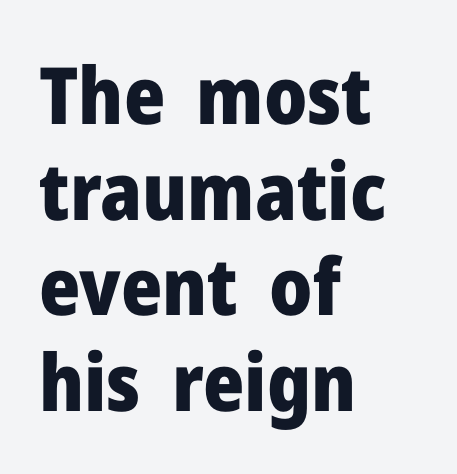
The image shows 79 px heavy sans-serif type, upright; set left-aligned, line spacing 1.21x, normal letter spacing, not underlined; low stroke contrast and a medium x-height.
